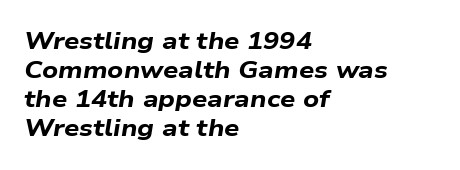
The image shows 24 px bold type, italic (leaning right); set left-aligned, line spacing 1.21x, normal letter spacing, not underlined.
